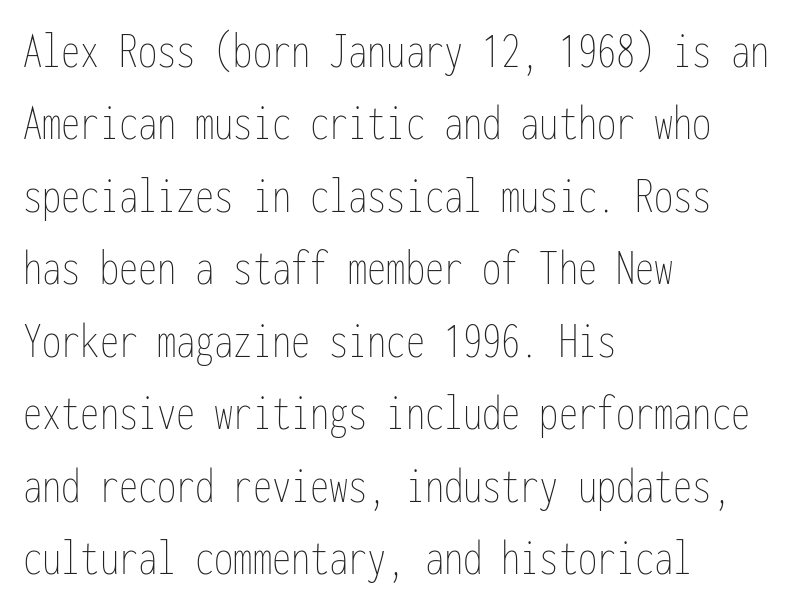
Here the glyphs are tracked normally, forming tight word shapes. The specimen omits any rule beneath the text block's lines. The ragged edge is on the right, which tells us the setting is flush left. Stroke mass is kept to a normal reading level or below. Whoever set this chose a conventional vertical rhythm. No italicization has been applied; the sample stays upright.
